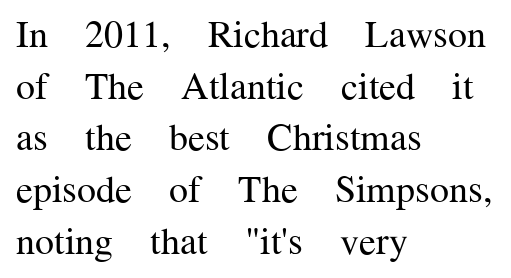
The image shows 38 px regular-weight serif type, upright; set left-aligned, normal line spacing (1.36x), normal letter spacing, not underlined; medium stroke contrast and a medium x-height.
